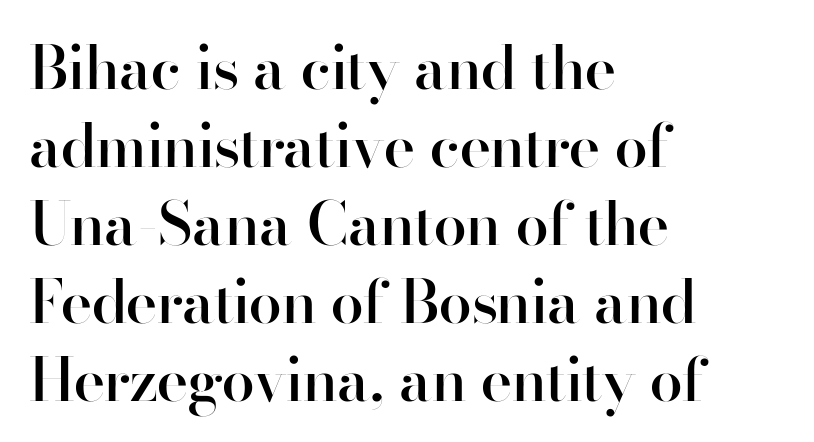
The image shows 60 px semibold sans-serif type, upright; set left-aligned, normal line spacing (1.3x), normal letter spacing, not underlined; high stroke contrast and a small x-height.
